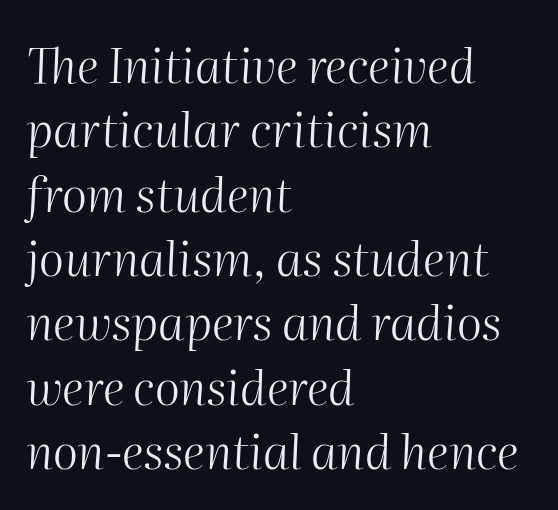
Quick note: interline space is typical. When letters slant like this, we call the style italic. Nothing unusual about the tracking: characters are spaced as the font intends. Descender tails drop into unmarked territory. Do the characters align in a grid? No, the font is proportional. Letters have the restrained weight of plain body copy at most.
